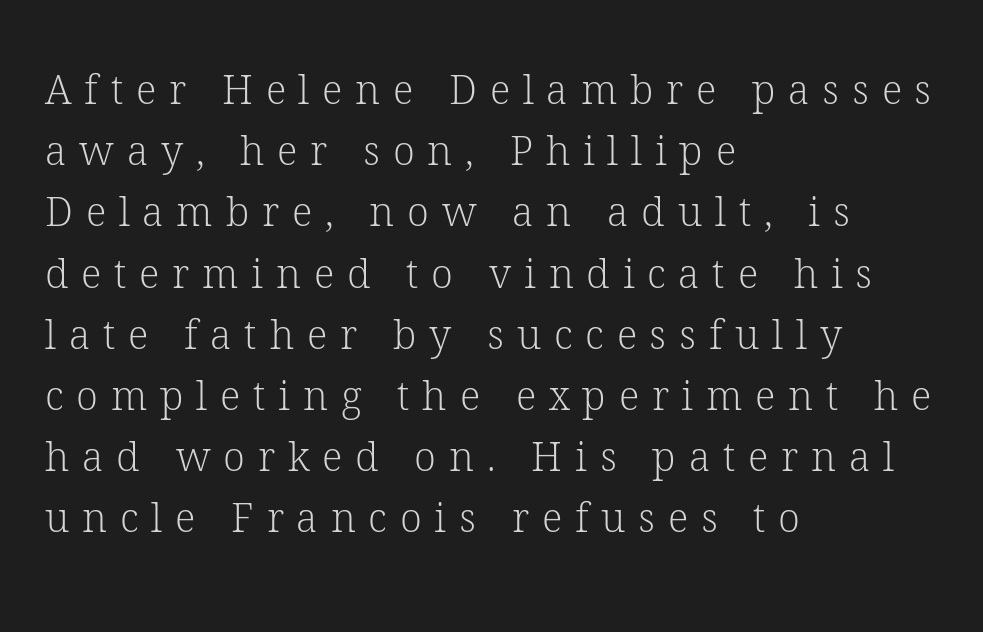
Q: Is the text bold? A: No.
Q: Is the text italic (slanted)? A: No, it is upright.
Q: Is the typeface a serif or a sans-serif typeface? A: Serif.
Q: Is the text underlined? A: No.
Q: How is the paragraph aligned? A: Left-aligned.
Q: Is the spacing between letters normal or unusually wide? A: Unusually wide.
Q: Is the spacing between lines tight, normal or loose? A: Normal.
Q: Width (condensed, normal, or wide)? A: Normal.
Q: Stroke contrast? A: Low.
Q: x-height? A: Medium.
Q: Monospaced? A: No.
